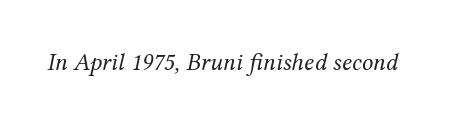
Q: Is the text bold? A: No.
Q: Is the text italic (slanted)? A: Yes, it leans right by about 12 degrees.
Q: Is the text underlined? A: No.
Q: Is the spacing between letters normal or unusually wide? A: Normal.
